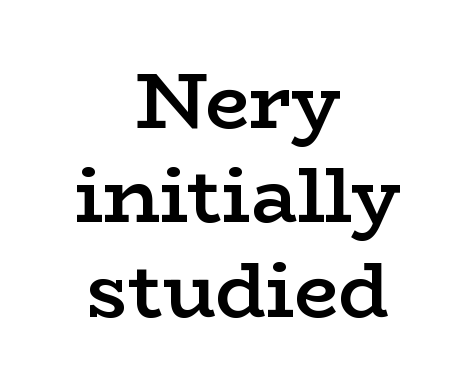
Looks like regular typesetting: each glyph gets only the width it needs. This is moderately heavy type, rendered in semibold. Type without underlining. A centered setting, common on invitations and titles, is used for this passage. Vertical strokes here are truly vertical. Font category for this specimen: serif.
